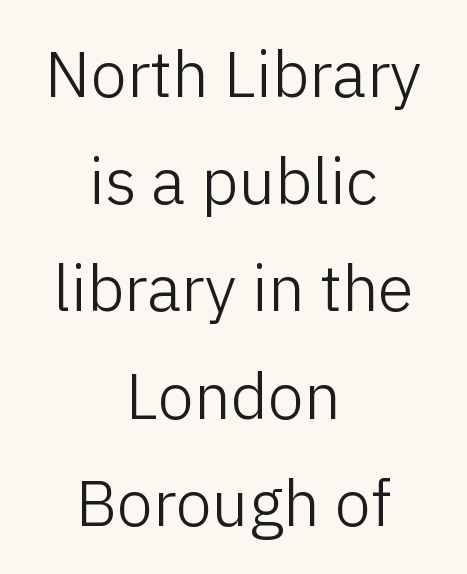
The image shows 65 px light sans-serif type, upright; set centered, normal line spacing (1.65x), normal letter spacing, not underlined; low stroke contrast and a medium x-height.
